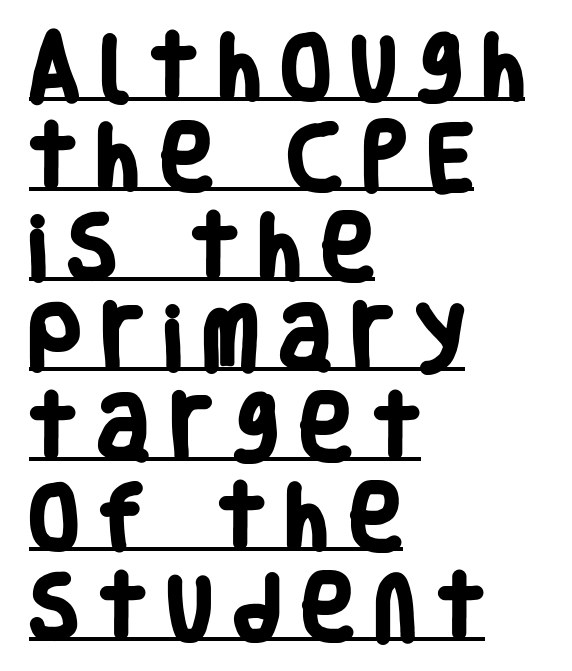
The image shows 72 px heavy, condensed sans-serif type; set left-aligned, normal line spacing (1.25x), unusually wide letter spacing (+0.29 em), underlined; low stroke contrast and a large x-height.
